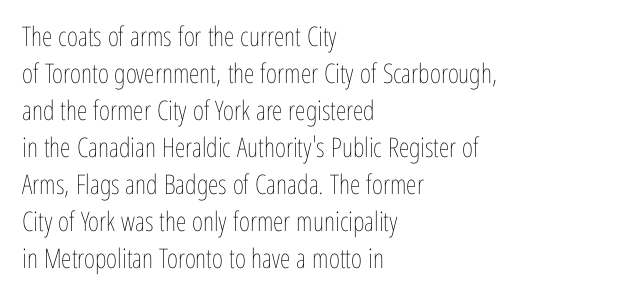
{"italic": "no", "bold": "no", "underline": "no", "align": "left", "line_spacing": "normal", "line_spacing_ratio": 1.37, "letter_spacing": "normal", "letter_spacing_em": 0.0, "glyph_px": 27}
